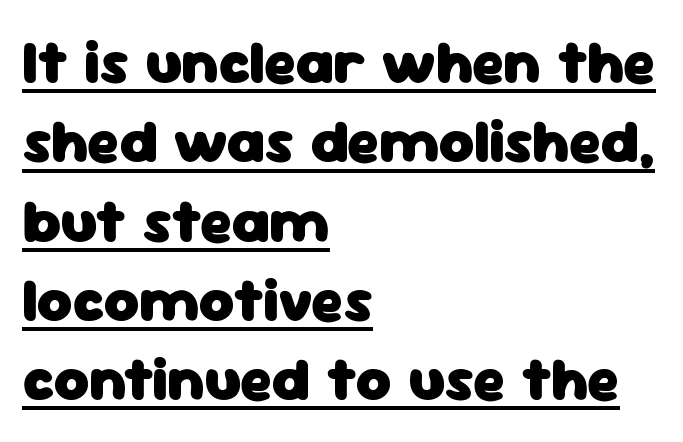
The image shows 61 px heavy sans-serif type, upright; set left-aligned, normal line spacing (1.3x), normal letter spacing, underlined; low stroke contrast and a medium x-height.
